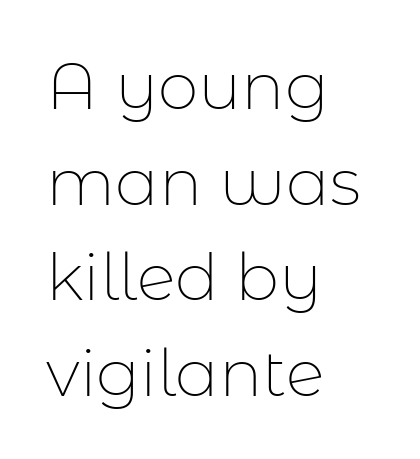
The image shows 65 px thin sans-serif type, upright; set left-aligned, normal line spacing (1.47x), normal letter spacing, not underlined; low stroke contrast and a medium x-height.
